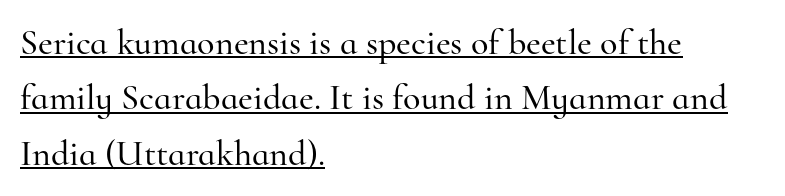
Q: Is the text italic (slanted)? A: No, it is upright.
Q: Is the typeface a serif or a sans-serif typeface? A: Serif.
Q: Is the text underlined? A: Yes.
Q: How is the paragraph aligned? A: Left-aligned.
Q: Is the spacing between letters normal or unusually wide? A: Normal.
Q: Is the spacing between lines tight, normal or loose? A: Normal.
Q: Width (condensed, normal, or wide)? A: Normal.
Q: Stroke contrast? A: High.
Q: x-height? A: Small.
Q: Monospaced? A: No.
